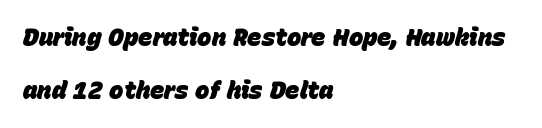
Q: Is the text bold? A: Yes.
Q: Is the text italic (slanted)? A: Yes, it leans right by about 15 degrees.
Q: Is the text underlined? A: No.
Q: How is the paragraph aligned? A: Left-aligned.
Q: Is the spacing between letters normal or unusually wide? A: Normal.
Q: Is the spacing between lines tight, normal or loose? A: Loose.
